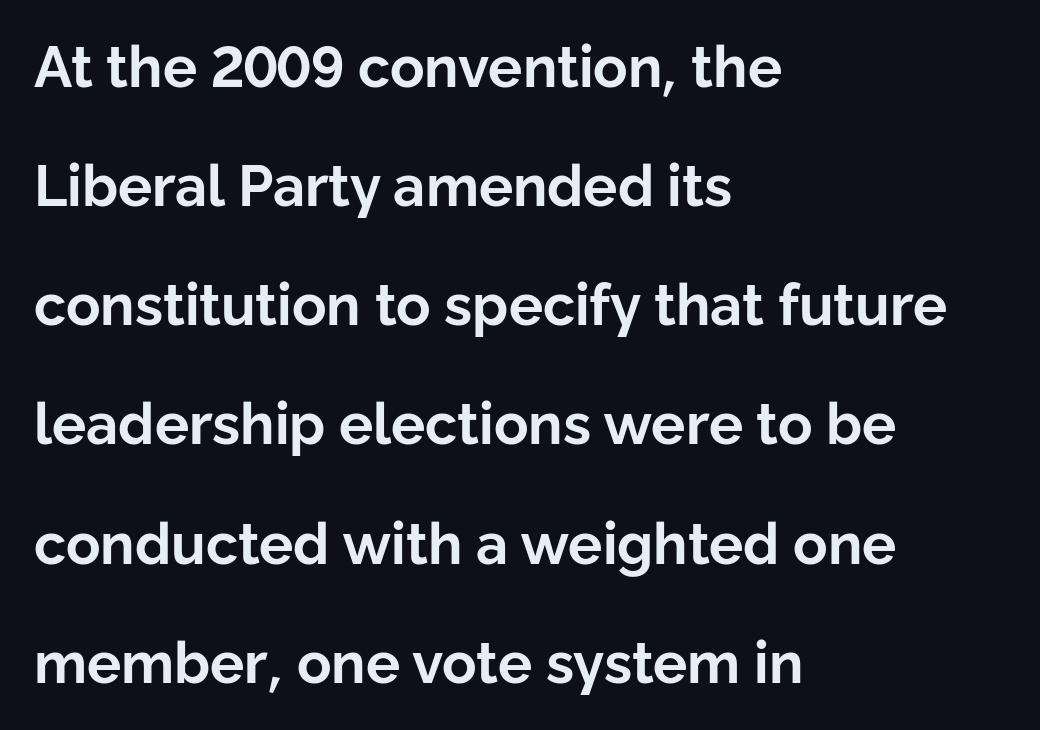
Typographic density is high because the face is bold. These lines stack with their left ends in a neat column. Students, note that the glyphs here touch the page at normal intervals. The letters advance in unequal steps, a hallmark of proportional type. Do the letters lean? They stand straight.
